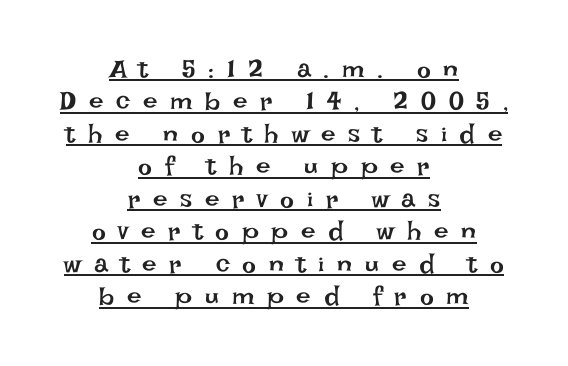
Q: Is the text bold? A: No.
Q: Is the text italic (slanted)? A: No, it is upright.
Q: Is the text underlined? A: Yes.
Q: How is the paragraph aligned? A: Centered.
Q: Is the spacing between letters normal or unusually wide? A: Unusually wide.
Q: Is the spacing between lines tight, normal or loose? A: Normal.
